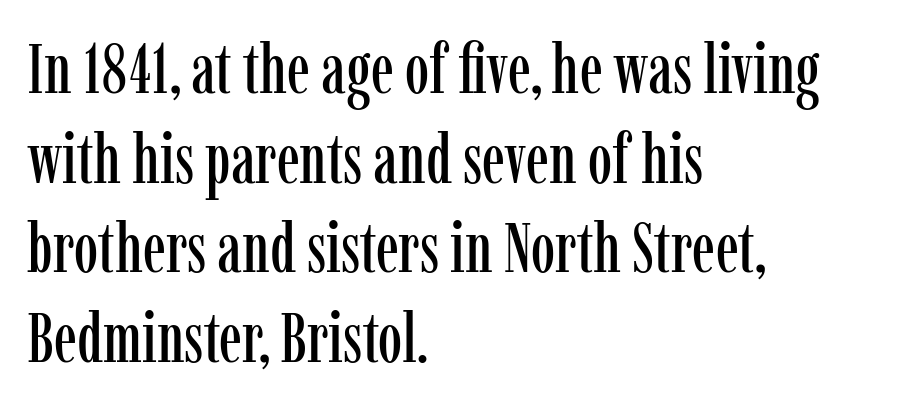
{"serif": "yes", "italic": "no", "width": "condensed", "stroke_contrast": "low", "x_height": "medium", "monospaced": "no", "underline": "no", "align": "left", "line_spacing": "normal", "line_spacing_ratio": 1.3, "letter_spacing": "normal", "letter_spacing_em": 0.0, "glyph_px": 69}
